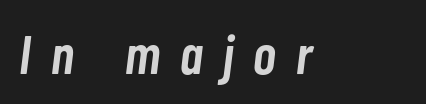
Summary of weight: moderately heavy, a semibold. These lines are rendered in a variable-pitch font. The string is rendered with underlining switched off. Words appear elongated and porous because spacing is wide. If you drew a line through each stem, it would be angled.
